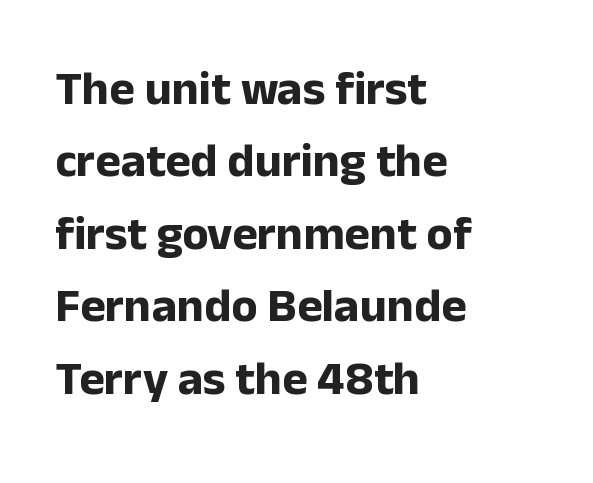
Does the type have serifs? No, each stem ends abruptly. The ragged edge is on the right, which tells us the setting is flush left. The font's upright variant was chosen for this text. This sample has the flowing, uneven cadence of proportional lettering. Check the space under the baseline: it is left empty.
